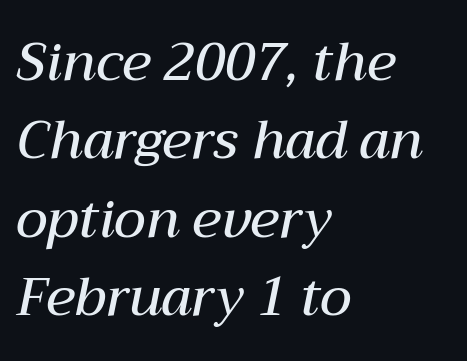
The image shows 53 px semibold type, italic (leaning right); set left-aligned, normal line spacing (1.48x), normal letter spacing, not underlined; medium stroke contrast and a medium x-height.
